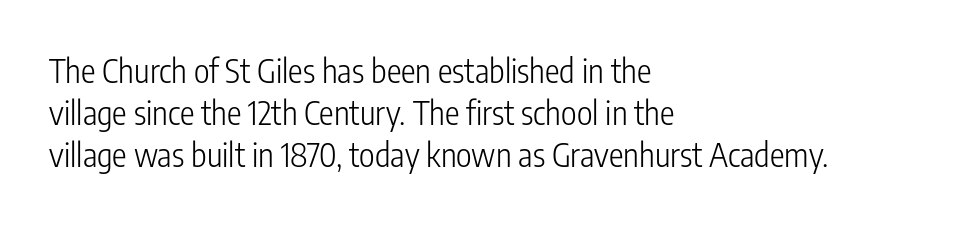
{"serif": "no", "italic": "no", "bold": "no", "weight": "light", "width": "condensed", "stroke_contrast": "low", "x_height": "medium", "monospaced": "no", "underline": "no", "align": "left", "line_spacing": "normal", "line_spacing_ratio": 1.28, "letter_spacing": "normal", "letter_spacing_em": 0.0, "glyph_px": 33}
